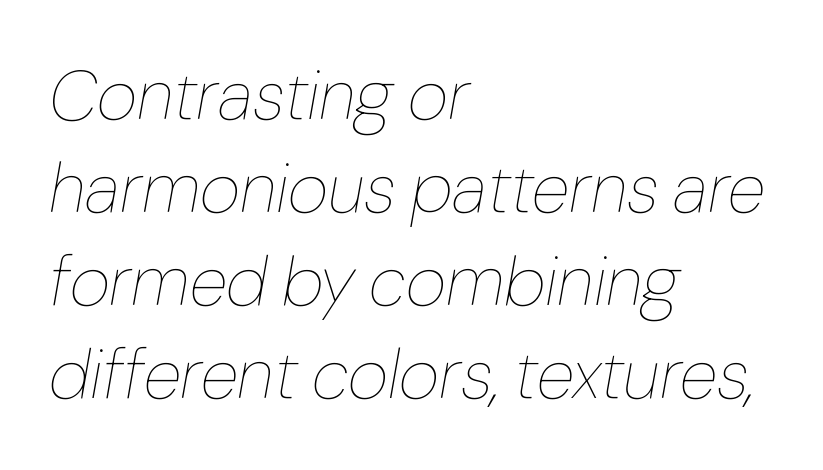
A clean baseline with only descenders dipping below it. Quick note: italic. The passage is arranged the way most books set body copy — flush left. The rows are spaced the way most documents space them. Tracking here is standard; glyphs follow each other at the usual distance.
